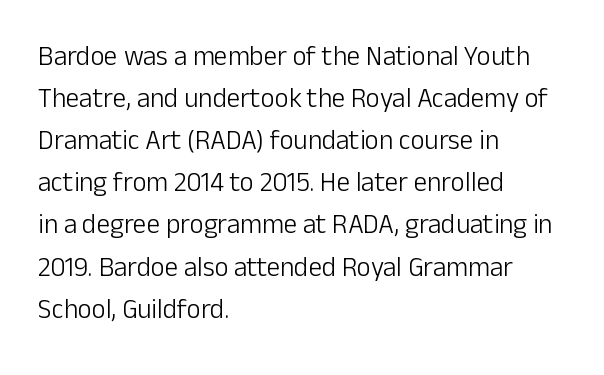
Each new line begins a customary step beneath the previous one. The passage shown is not underscored anywhere. Weight: not bold — regular or lighter. Nope, not italic — everything's standing straight. A classic flush-left, rag-right setting is used for this passage.
